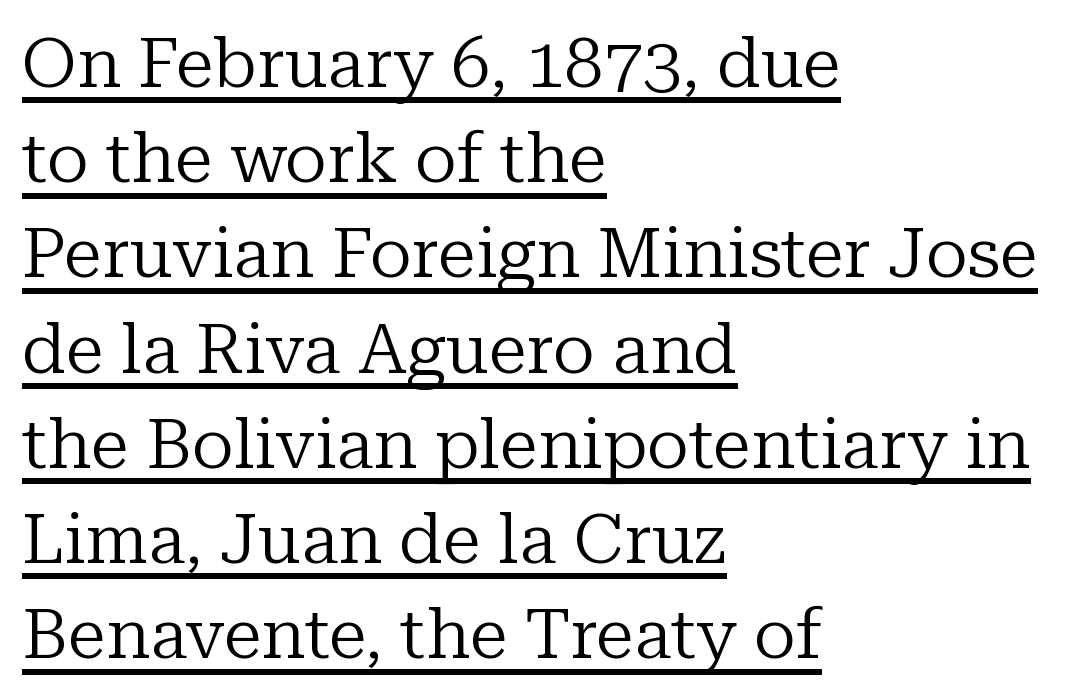
The image shows 70 px regular-weight serif type, upright; set left-aligned, normal line spacing (1.36x), normal letter spacing, underlined; low stroke contrast and a medium x-height.
